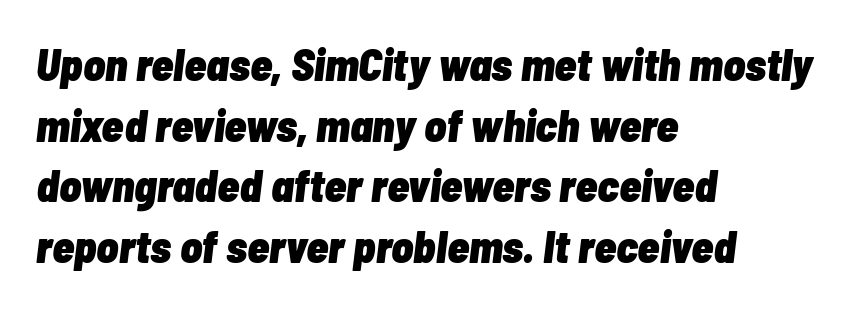
{"italic": "yes", "lean": "right", "slant_degrees": 7, "bold": "yes", "weight": "heavy", "width": "condensed", "stroke_contrast": "low", "x_height": "medium", "monospaced": "no", "underline": "no", "align": "left", "line_spacing": "normal", "line_spacing_ratio": 1.35, "letter_spacing": "normal", "letter_spacing_em": 0.0, "glyph_px": 45}
